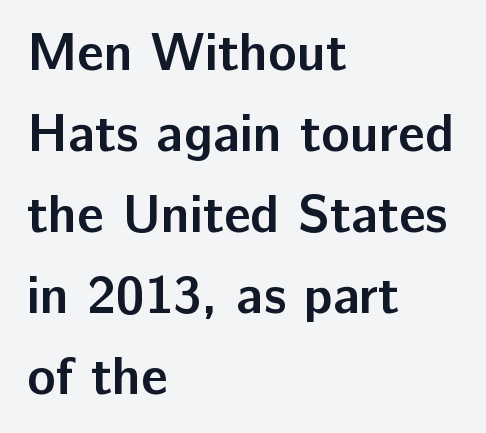
{"serif": "no", "italic": "no", "bold": "yes", "weight": "semibold", "width": "normal", "stroke_contrast": "low", "x_height": "medium", "monospaced": "no", "underline": "no", "align": "left", "line_spacing": "normal", "line_spacing_ratio": 1.53, "letter_spacing": "normal", "letter_spacing_em": 0.0, "glyph_px": 53}
